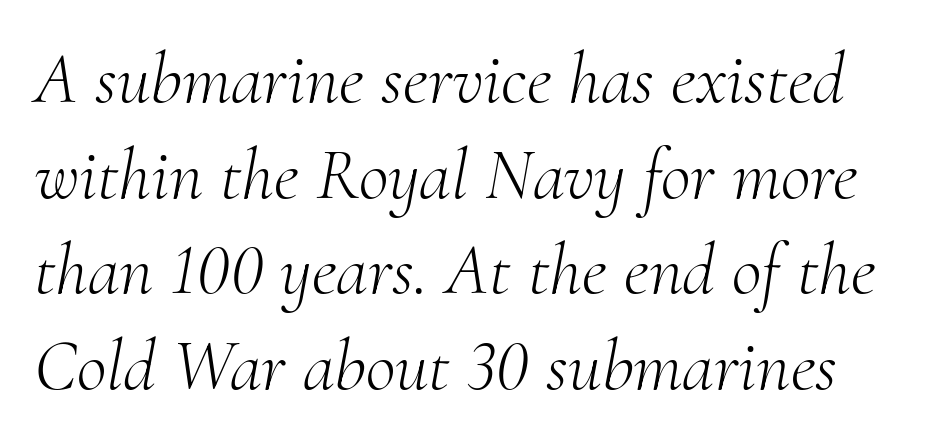
The image shows 73 px light serif type, italic (leaning right); set normal line spacing (1.31x), normal letter spacing, not underlined; medium stroke contrast and a small x-height.
